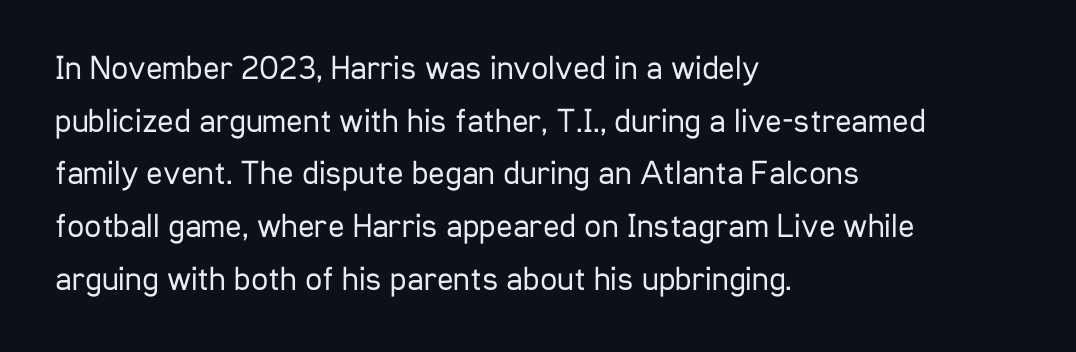
The image shows 34 px regular-weight, condensed sans-serif type, upright; set left-aligned, normal line spacing (1.55x), normal letter spacing, not underlined; low stroke contrast and a medium x-height.
